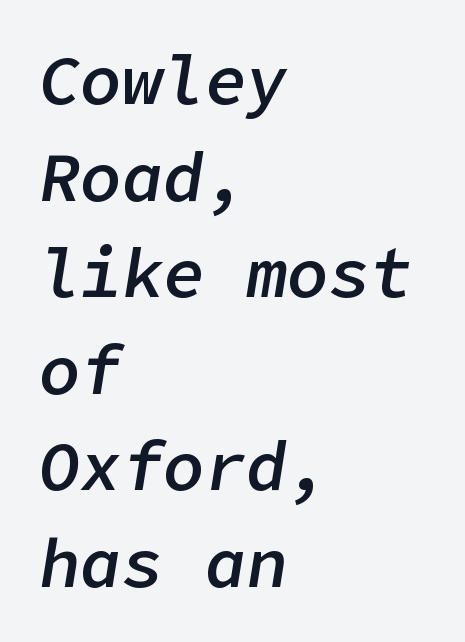
{"italic": "yes", "lean": "right", "slant_degrees": 9, "bold": "semi", "weight": "semibold", "width": "normal", "stroke_contrast": "low", "x_height": "medium", "underline": "no", "align": "left", "line_spacing": "normal", "line_spacing_ratio": 1.4, "letter_spacing": "normal", "letter_spacing_em": 0.0, "glyph_px": 69}
